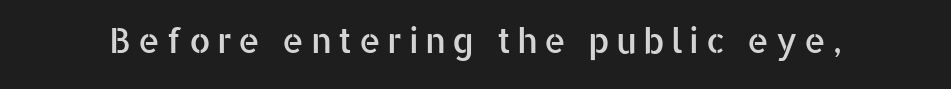
Q: Is the text italic (slanted)? A: No, it is upright.
Q: Is the typeface a serif or a sans-serif typeface? A: Sans-serif.
Q: Is the text underlined? A: No.
Q: Width (condensed, normal, or wide)? A: Normal.
Q: Stroke contrast? A: Low.
Q: x-height? A: Medium.
Q: Monospaced? A: No.
